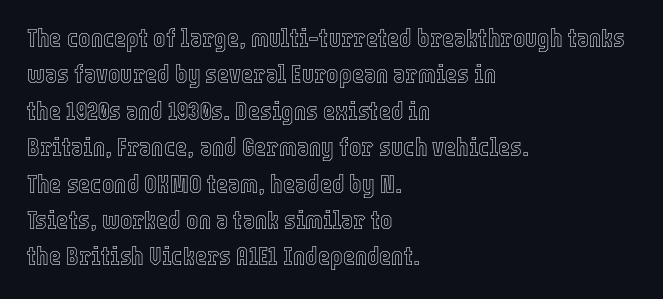
Q: Is the text italic (slanted)? A: No, it is upright.
Q: Is the text underlined? A: No.
Q: How is the paragraph aligned? A: Left-aligned.
Q: Is the spacing between letters normal or unusually wide? A: Normal.
Q: Is the spacing between lines tight, normal or loose? A: Normal.
